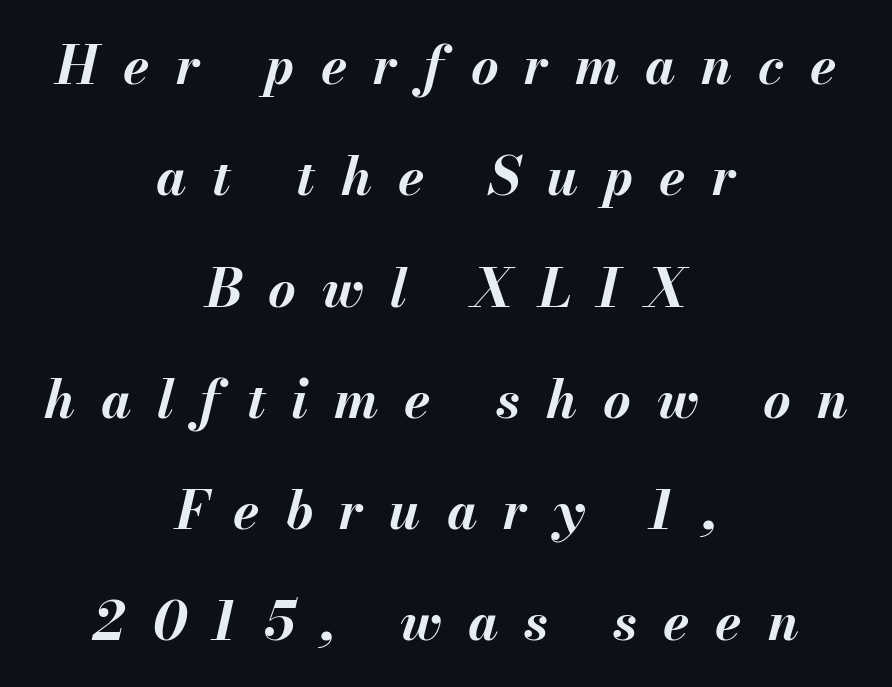
Does the copy run flush right? No — it is centered line by line. Italic? Definitely — the glyphs are oblique. This sample trades compactness for vertical openness between lines. Check the space under the baseline: it is left empty.
